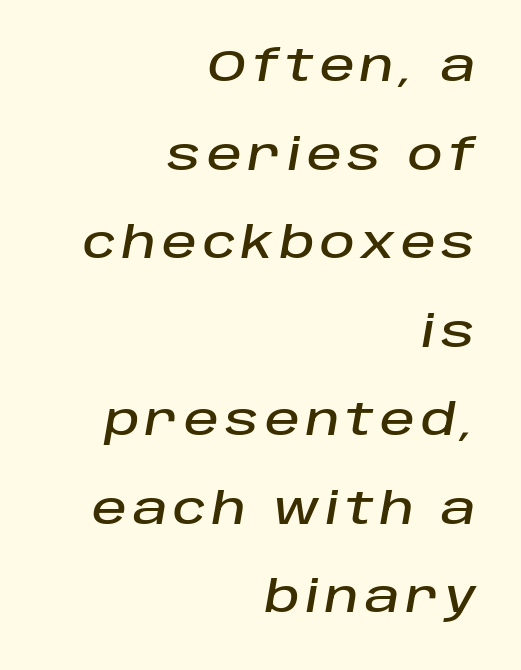
{"italic": "yes", "lean": "right", "slant_degrees": 10, "width": "normal", "stroke_contrast": "low", "x_height": "large", "monospaced": "no", "underline": "no", "align": "right", "line_spacing": "loose", "line_spacing_ratio": 2.06, "glyph_px": 43}
